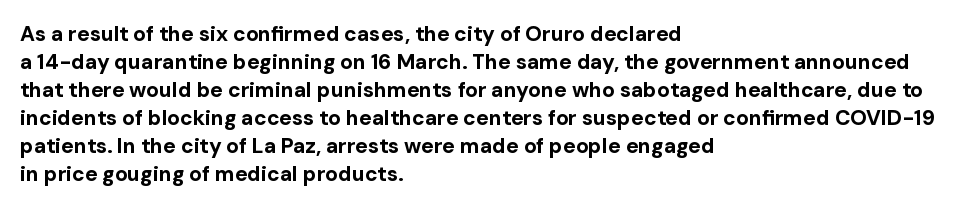
Q: Is the text bold? A: Yes.
Q: Is the text italic (slanted)? A: No, it is upright.
Q: Is the text underlined? A: No.
Q: How is the paragraph aligned? A: Left-aligned.
Q: Is the spacing between letters normal or unusually wide? A: Normal.
Q: Is the spacing between lines tight, normal or loose? A: Normal.
